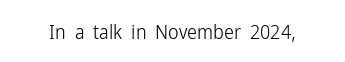
Q: Is the text bold? A: No.
Q: Is the text italic (slanted)? A: No, it is upright.
Q: Is the text underlined? A: No.
Q: Is the spacing between letters normal or unusually wide? A: Normal.
